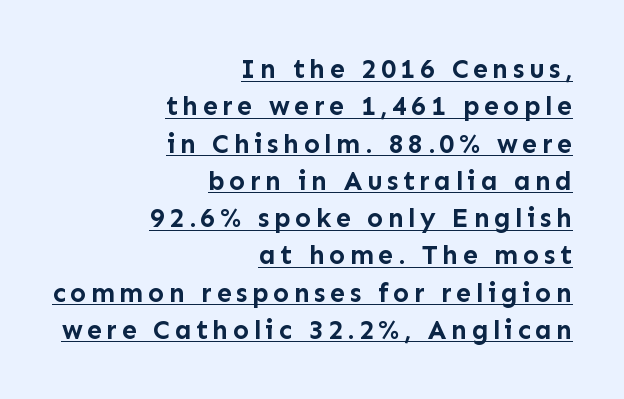
{"italic": "no", "bold": "yes", "underline": "yes", "align": "right", "line_spacing": "normal", "line_spacing_ratio": 1.38, "glyph_px": 27}
